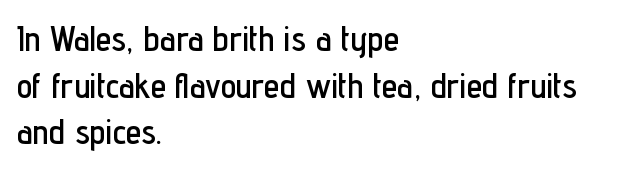
The image shows 35 px condensed sans-serif type, upright; set left-aligned, normal line spacing (1.33x), normal letter spacing, not underlined; low stroke contrast and a medium x-height.
